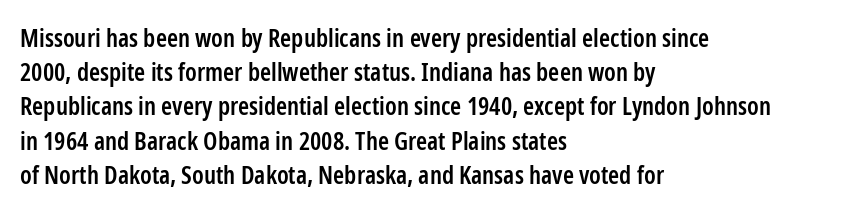
Q: Is the text bold? A: Semi-bold.
Q: Is the text italic (slanted)? A: No, it is upright.
Q: Is the text underlined? A: No.
Q: How is the paragraph aligned? A: Left-aligned.
Q: Is the spacing between letters normal or unusually wide? A: Normal.
Q: Is the spacing between lines tight, normal or loose? A: Normal.
